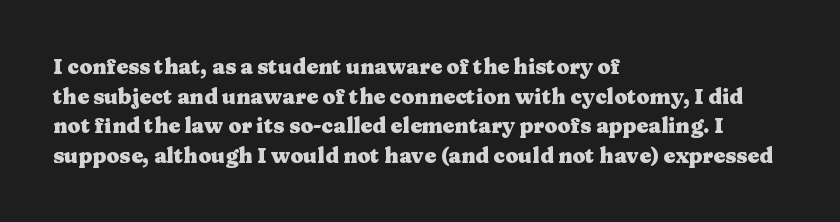
Q: Is the text bold? A: Yes.
Q: Is the text italic (slanted)? A: No, it is upright.
Q: Is the text underlined? A: No.
Q: How is the paragraph aligned? A: Left-aligned.
Q: Is the spacing between letters normal or unusually wide? A: Normal.
Q: Is the spacing between lines tight, normal or loose? A: Normal.
